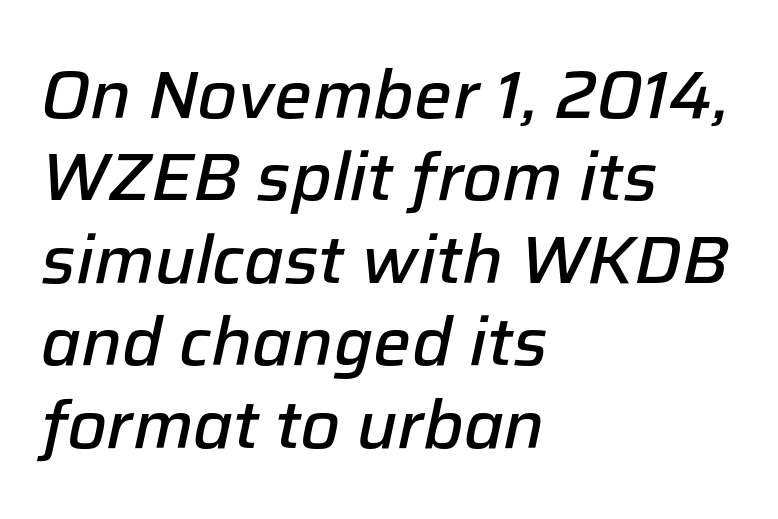
{"italic": "yes", "lean": "right", "slant_degrees": 12, "bold": "semi", "weight": "semibold", "width": "normal", "stroke_contrast": "low", "x_height": "medium", "monospaced": "no", "underline": "no", "align": "left", "line_spacing_ratio": 1.23, "letter_spacing": "normal", "letter_spacing_em": 0.0, "glyph_px": 67}
